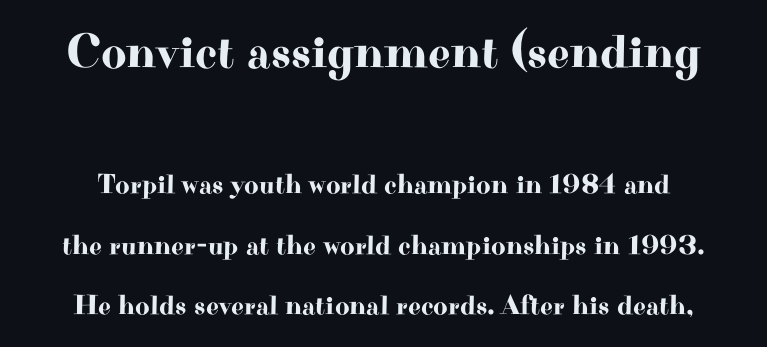
These lines keep a tight, regular rhythm from letter to letter. These lines stand farther apart than default settings would place them. The text was rendered using a seriffed face with decorative stroke endings. Ascenders rise straight up at ninety degrees. Lines of text with bare space underneath.
